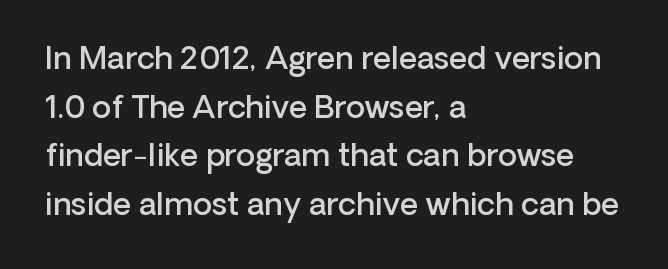
Students, this is semibold: more ink than regular, less than bold. When letters stand straight like this, we call the style roman or upright. The face used here is proportionally spaced, like ordinary book or web type. Nobody touched the tracking dial on this one. Typographically, this falls in the sans-serif category.
